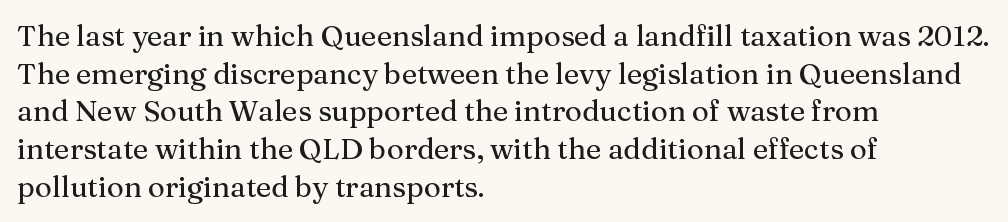
Here the glyphs are tracked normally, forming tight word shapes. Layout note: lines flush left. The face used here is seriffed, in the tradition of book romans. The passage shown is not underscored anywhere. Does the lettering tilt? It doesn't — this is upright. Reading down the column, the eye jumps a familiar distance to each next line.
